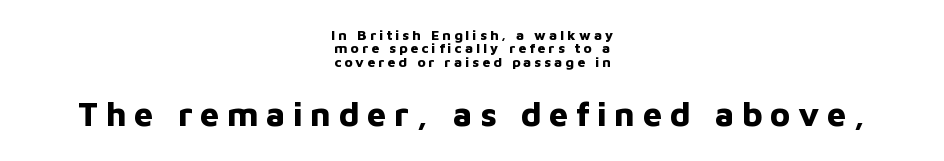
The image shows 34 px bold sans-serif type, upright; set centered, tight line spacing (0.95x), unusually wide letter spacing (+0.22 em), not underlined; the second (bottom) block is 2.43x larger; low stroke contrast and a medium x-height.
